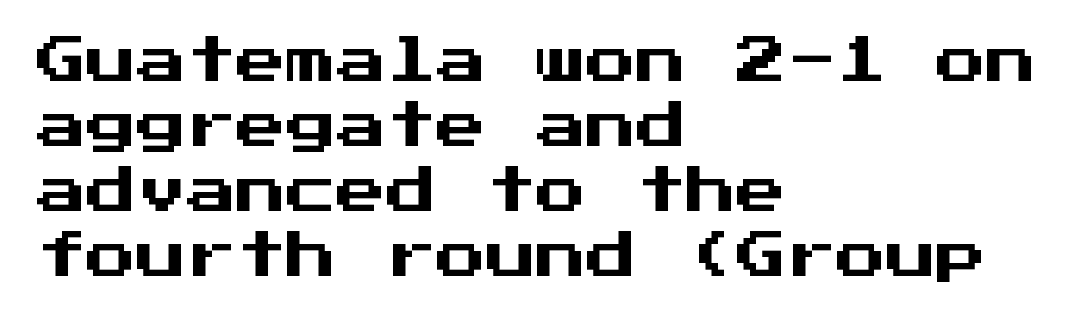
The passage shown has conventional tracking throughout. Does the type have serifs? No, each stem ends abruptly. The paragraph shown leans on its left margin. Type without underlining.
